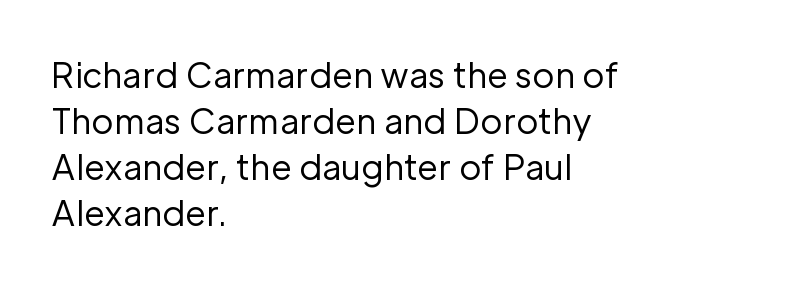
Underline: absent. A roman cut, with each character standing at attention. Compared with typical body copy, the letter spacing here is the same. Notice how descenders clear the ascenders below comfortably — that's standard leading. Each line starts at the same left margin while the right side varies.
